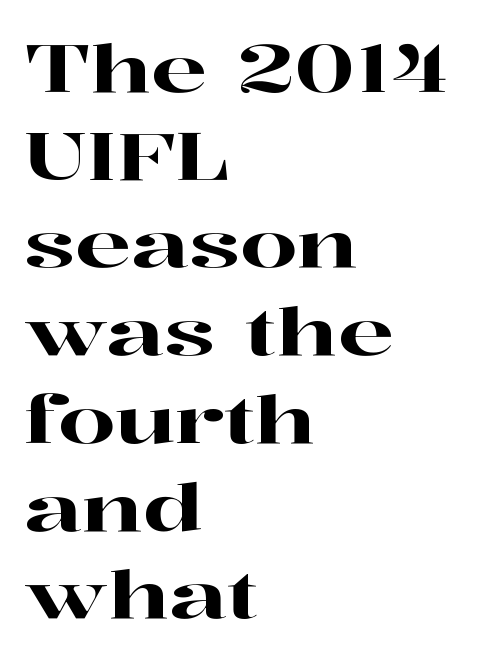
The image shows 65 px wide serif type, upright; set left-aligned, normal line spacing (1.35x), normal letter spacing, not underlined; high stroke contrast and a medium x-height.
